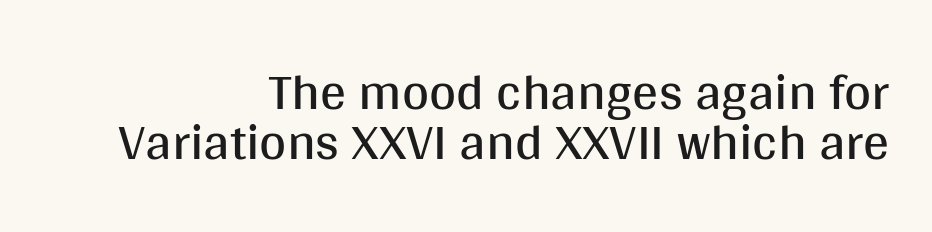
The image shows 52 px regular-weight sans-serif type, upright; set right-aligned, tight line spacing (0.97x), normal letter spacing, not underlined; medium stroke contrast and a large x-height.
